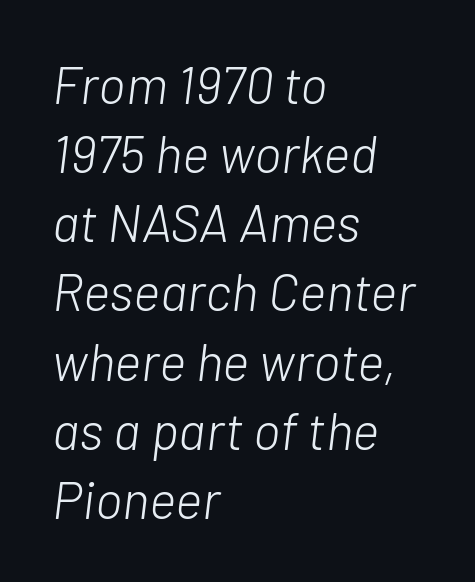
The image shows 52 px light type, italic (leaning right); set left-aligned, normal line spacing (1.33x), normal letter spacing, not underlined; low stroke contrast and a medium x-height.
